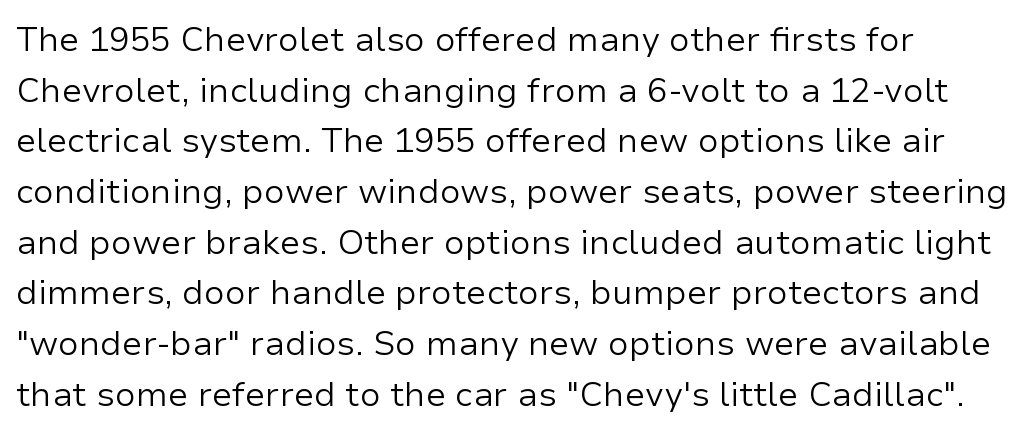
The image shows 34 px regular-weight sans-serif type, upright; set normal line spacing (1.49x), normal letter spacing, not underlined; low stroke contrast and a medium x-height.
